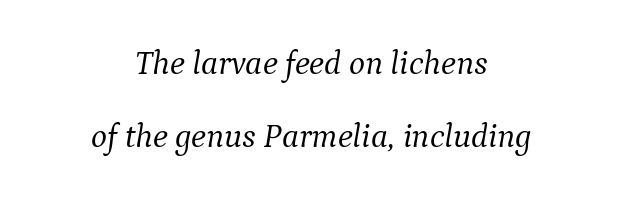
{"serif": "yes", "italic": "yes", "lean": "right", "slant_degrees": 9, "bold": "no", "weight": "light", "width": "normal", "stroke_contrast": "medium", "x_height": "medium", "monospaced": "no", "underline": "no", "align": "center", "line_spacing": "loose", "line_spacing_ratio": 2.14, "letter_spacing": "normal", "letter_spacing_em": 0.0, "glyph_px": 34}
